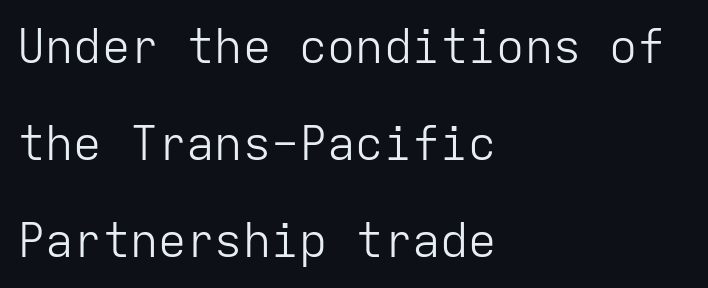
These lines are set flush left with a ragged right edge. How would I describe the line gaps? Wide and relaxed. The letters stand upright; this is a roman face. Decoration check: the copy has no underline.
